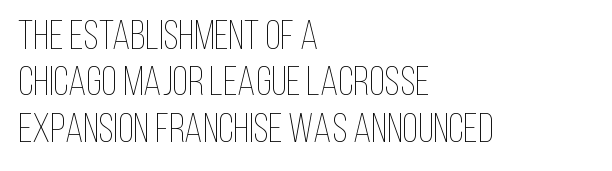
Bold? No — there's no thickening of the strokes. Which margin do the lines hug? The left one — the right edge is uneven. The space beneath each line is pristine and unruled. Looks like regular typesetting: each glyph gets only the width it needs.
